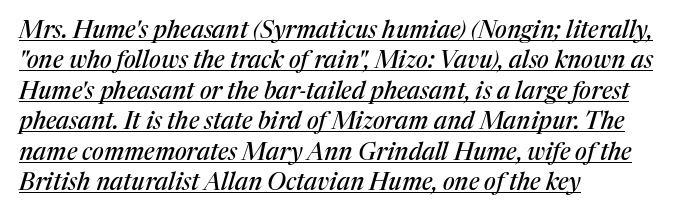
The image shows 24 px text type, italic (leaning right); set left-aligned, normal line spacing (1.27x), normal letter spacing, underlined.
